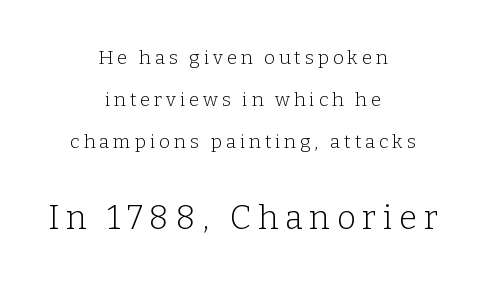
The image shows 33 px light serif type, upright; set centered, loose line spacing (2.21x), unusually wide letter spacing (+0.2 em), not underlined; the second (bottom) block is 1.74x larger; low stroke contrast and a medium x-height.
